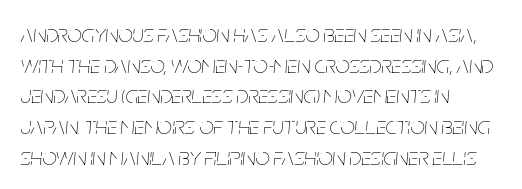
{"italic": "yes", "lean": "right", "slant_degrees": 5, "bold": "no", "underline": "no", "align": "left", "line_spacing_ratio": 1.23, "letter_spacing": "normal", "letter_spacing_em": 0.0, "glyph_px": 25}
